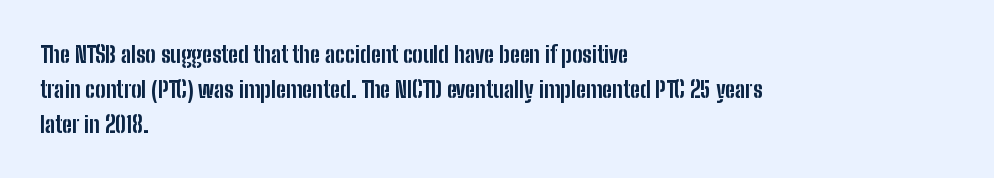
Q: Is the text bold? A: Yes.
Q: Is the text italic (slanted)? A: No, it is upright.
Q: Is the text underlined? A: No.
Q: How is the paragraph aligned? A: Left-aligned.
Q: Is the spacing between letters normal or unusually wide? A: Normal.
Q: Is the spacing between lines tight, normal or loose? A: Normal.
